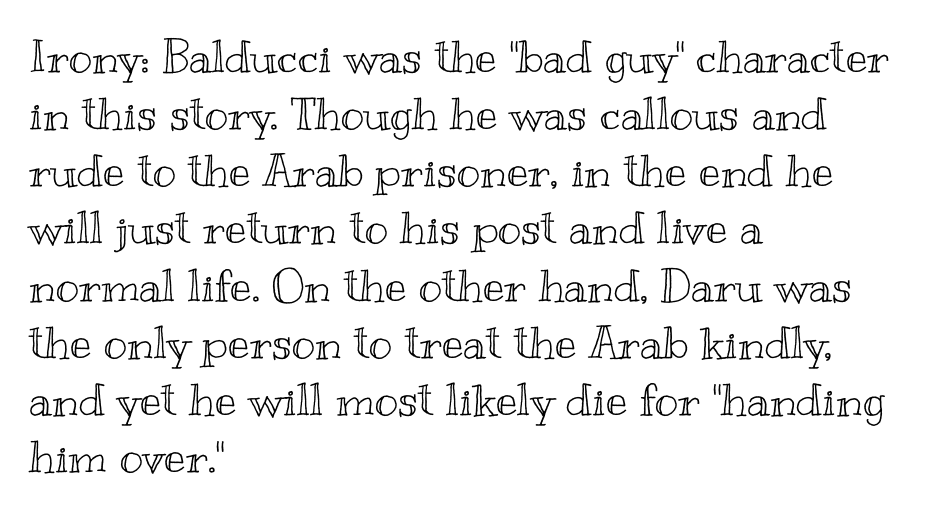
{"italic": "no", "width": "wide", "x_height": "small", "monospaced": "no", "underline": "no", "align": "left", "line_spacing": "normal", "line_spacing_ratio": 1.27, "letter_spacing": "normal", "letter_spacing_em": 0.0, "glyph_px": 45}
